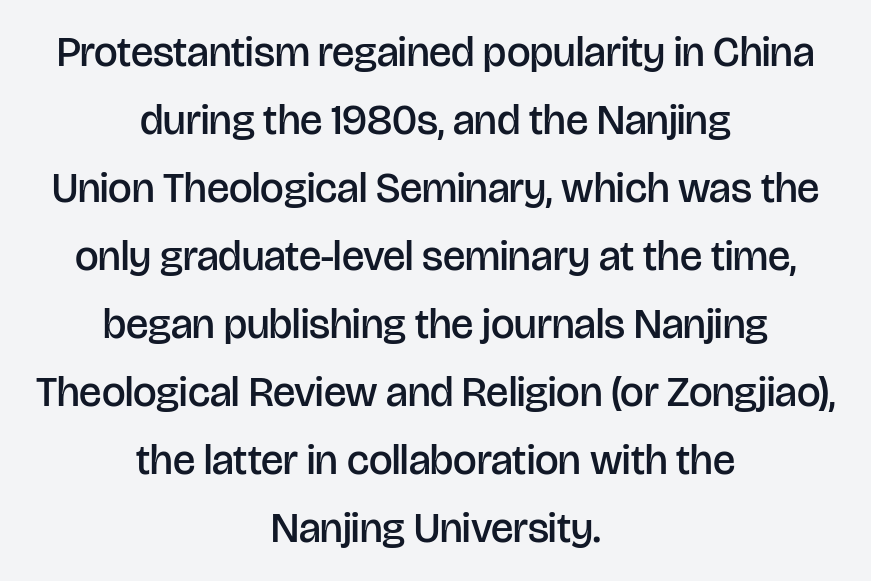
Q: Is the text bold? A: Semi-bold.
Q: Is the text italic (slanted)? A: No, it is upright.
Q: Is the typeface a serif or a sans-serif typeface? A: Sans-serif.
Q: Is the text underlined? A: No.
Q: How is the paragraph aligned? A: Centered.
Q: Is the spacing between letters normal or unusually wide? A: Normal.
Q: Is the spacing between lines tight, normal or loose? A: Normal.
Q: Width (condensed, normal, or wide)? A: Normal.
Q: Stroke contrast? A: Low.
Q: x-height? A: Large.
Q: Monospaced? A: No.
